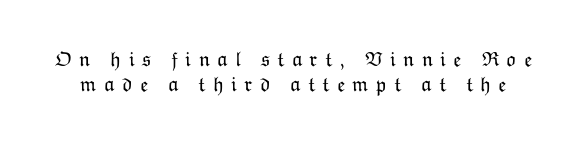
{"italic": "no", "bold": "no", "underline": "no", "line_spacing_ratio": 1.17, "letter_spacing": "wide", "letter_spacing_em": 0.35, "glyph_px": 21}
